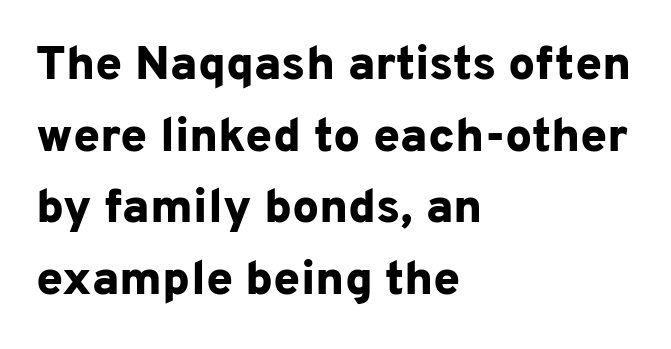
The image shows 48 px bold sans-serif type, upright; set left-aligned, normal line spacing (1.49x), normal letter spacing, not underlined; low stroke contrast and a medium x-height.
